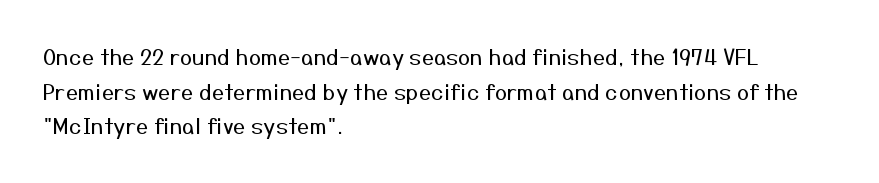
The image shows 22 px text type, upright; set left-aligned, normal line spacing (1.57x), normal letter spacing, not underlined.
